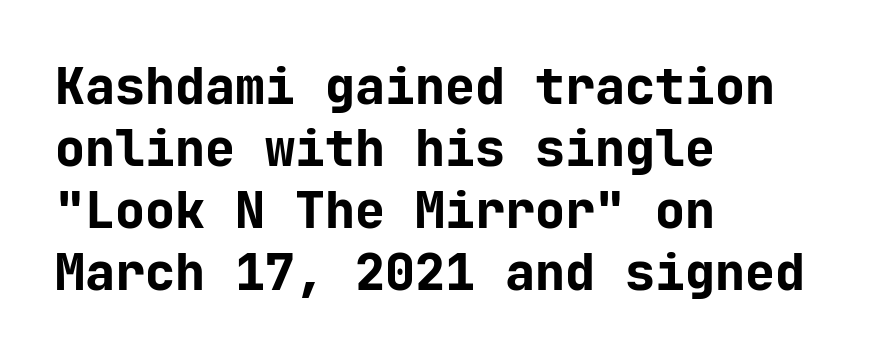
The image shows 50 px bold sans-serif type, upright, monospaced; set left-aligned, line spacing 1.24x, normal letter spacing, not underlined; low stroke contrast and a medium x-height.
